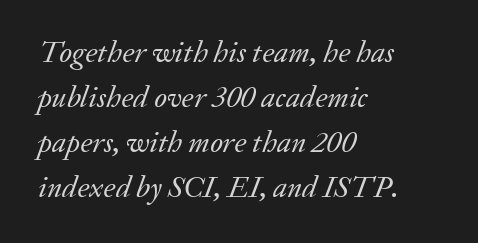
The image shows 31 px regular-weight serif type, italic (leaning right); set left-aligned, normal line spacing (1.45x), normal letter spacing, not underlined; low stroke contrast and a small x-height.
